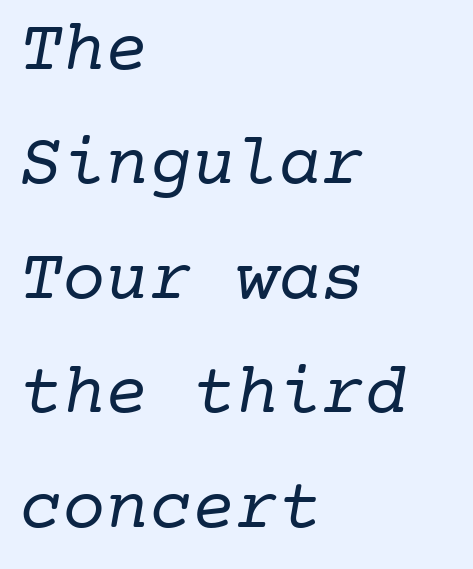
Q: Is the text bold? A: No.
Q: Is the typeface a serif or a sans-serif typeface? A: Serif.
Q: Is the text underlined? A: No.
Q: How is the paragraph aligned? A: Left-aligned.
Q: Is the spacing between letters normal or unusually wide? A: Normal.
Q: Is the spacing between lines tight, normal or loose? A: Normal.
Q: Width (condensed, normal, or wide)? A: Normal.
Q: Stroke contrast? A: Low.
Q: x-height? A: Medium.
Q: Monospaced? A: Yes.
